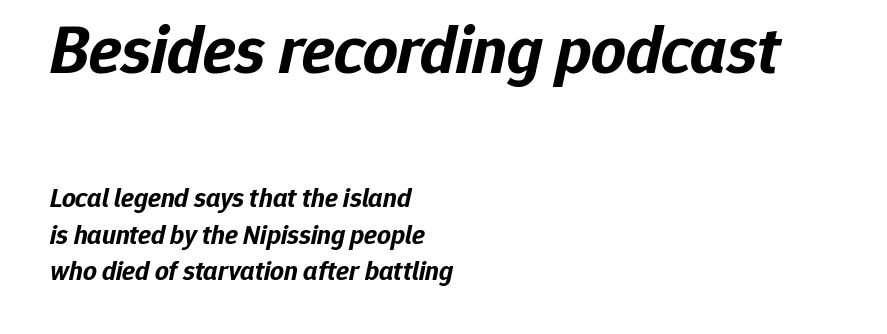
A typesetter would call this leading conventional body-copy spacing. Spacing verdict: proportional, widths tailored to each character. The specimen reads as italic at a glance. Chunky letters — that's bold for sure.
